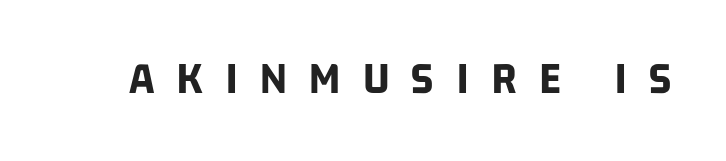
{"serif": "no", "bold": "yes", "weight": "bold", "width": "condensed", "stroke_contrast": "low", "x_height": "large", "monospaced": "no", "underline": "no", "letter_spacing": "wide", "letter_spacing_em": 0.48, "glyph_px": 46}
